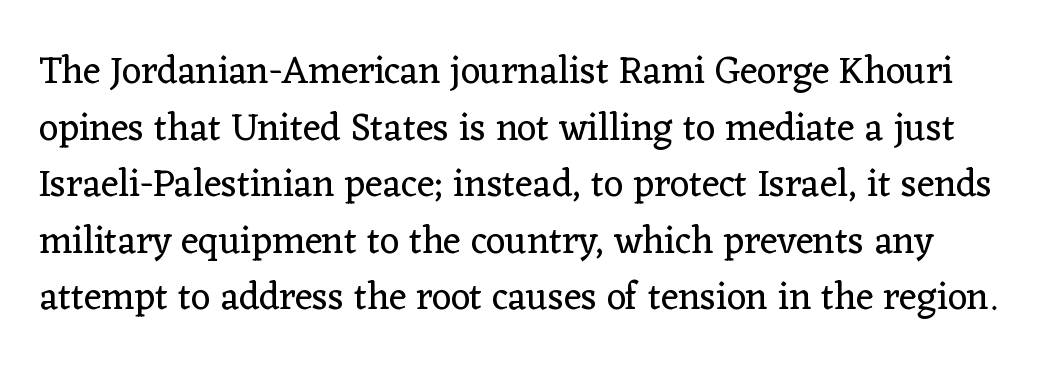
{"serif": "yes", "italic": "no", "bold": "no", "weight": "regular", "width": "normal", "stroke_contrast": "low", "x_height": "medium", "monospaced": "no", "underline": "no", "line_spacing": "normal", "line_spacing_ratio": 1.49, "letter_spacing": "normal", "letter_spacing_em": 0.0, "glyph_px": 38}
